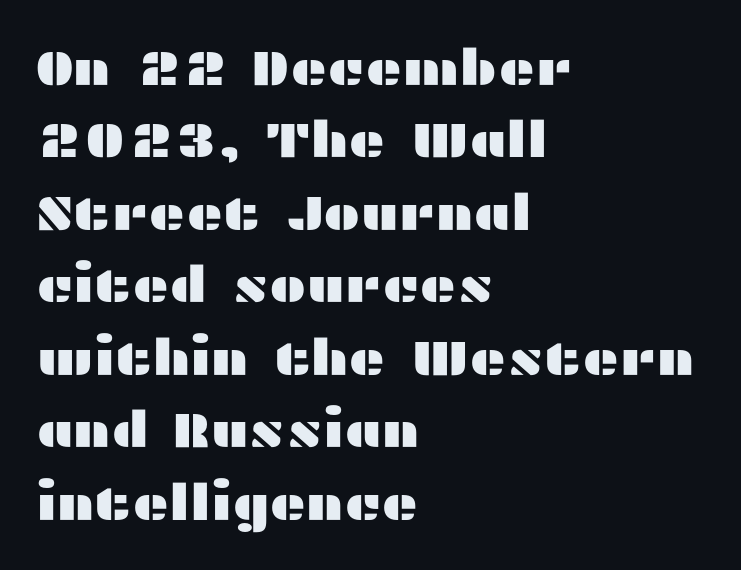
Q: Is the text italic (slanted)? A: No, it is upright.
Q: Is the typeface a serif or a sans-serif typeface? A: Sans-serif.
Q: Is the text underlined? A: No.
Q: How is the paragraph aligned? A: Left-aligned.
Q: Is the spacing between letters normal or unusually wide? A: Normal.
Q: Is the spacing between lines tight, normal or loose? A: Normal.
Q: Width (condensed, normal, or wide)? A: Wide.
Q: Stroke contrast? A: Medium.
Q: x-height? A: Medium.
Q: Monospaced? A: No.
